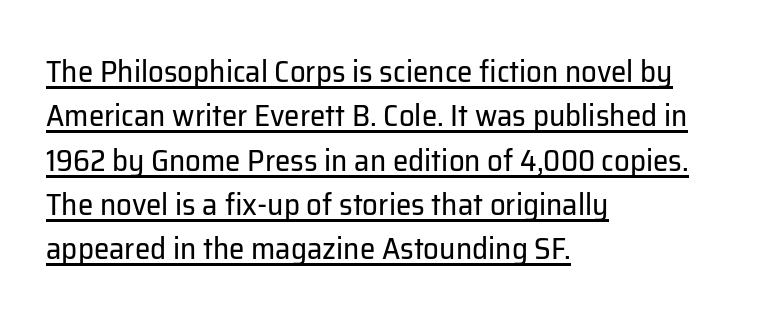
Each word holds together tightly as a unit, with standard inter-letter gaps. The strokes carry an ordinary text weight at most. In CSS terms this would be text-align: left. The passage shown is typed in a proportional face where columns would drift. Does the lettering tilt? It doesn't — this is upright.
